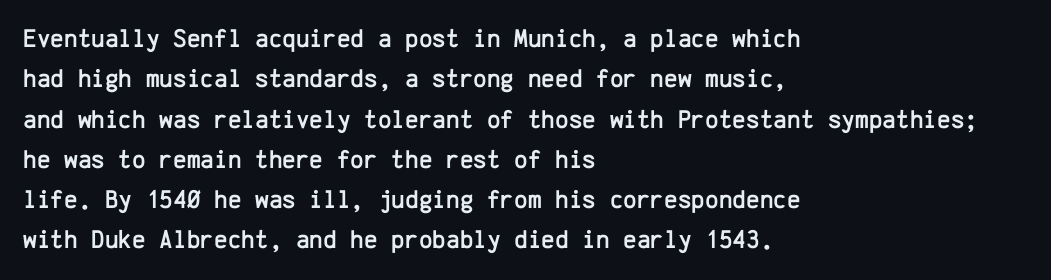
{"italic": "no", "underline": "no", "align": "left", "line_spacing": "normal", "line_spacing_ratio": 1.55, "letter_spacing": "normal", "letter_spacing_em": 0.0, "glyph_px": 26}
